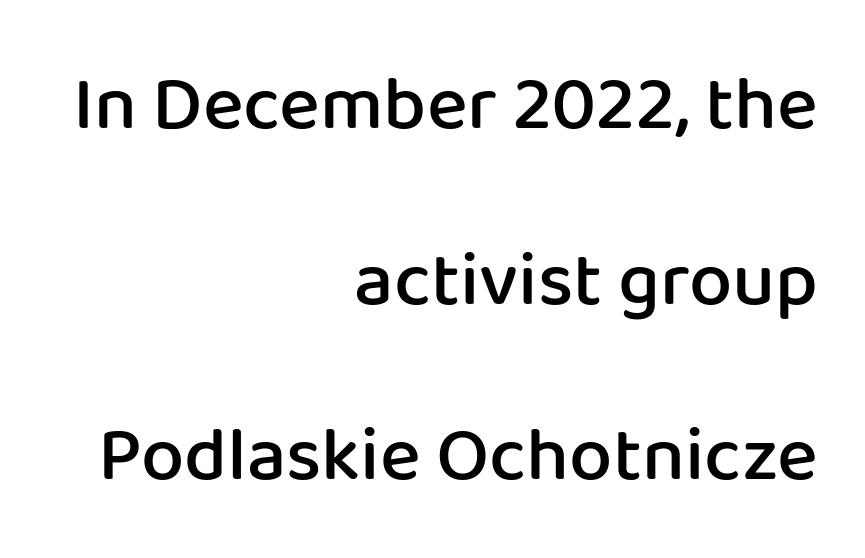
{"serif": "no", "italic": "no", "bold": "semi", "weight": "semibold", "width": "normal", "stroke_contrast": "low", "x_height": "medium", "monospaced": "no", "underline": "no", "align": "right", "line_spacing": "loose", "line_spacing_ratio": 2.28, "letter_spacing": "normal", "letter_spacing_em": 0.0, "glyph_px": 77}
